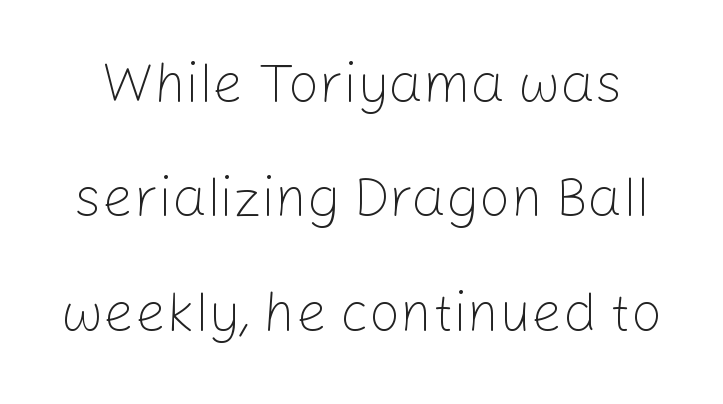
Proportional: the letters do not fall into vertical columns. Regarding leading, the lines here are spaced well apart. Nobody drew a line under any word here. The tracking reads as untouched default to a designer's eye. Each letter's strokes conclude bluntly, with no projecting serifs. Weight: in the light-to-regular range.
